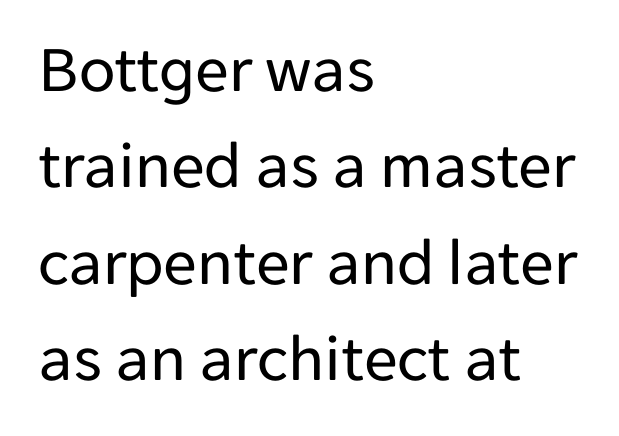
The image shows 67 px regular-weight sans-serif type, upright; set left-aligned, normal line spacing (1.44x), normal letter spacing, not underlined; low stroke contrast and a medium x-height.
